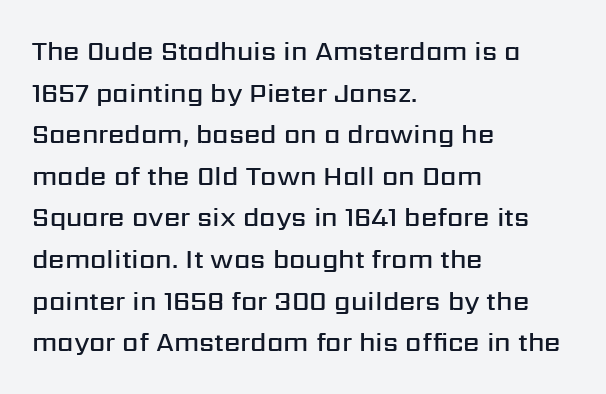
{"italic": "no", "bold": "semi", "underline": "no", "align": "left", "line_spacing": "normal", "line_spacing_ratio": 1.6, "letter_spacing": "normal", "letter_spacing_em": 0.0, "glyph_px": 26}
